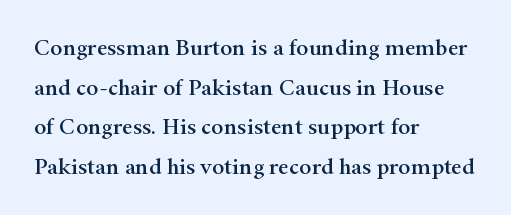
Honestly, there is no underline to notice here at all. This rendering uses left alignment, leaving the right contour irregular. If you drew a line through each stem, it would be perfectly vertical. A typesetter would call this zero additional tracking.
